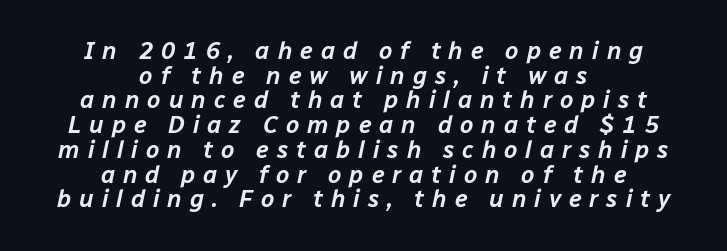
{"italic": "yes", "lean": "right", "slant_degrees": 12, "underline": "no", "align": "center", "line_spacing": "tight", "line_spacing_ratio": 1.03, "letter_spacing": "wide", "letter_spacing_em": 0.33, "glyph_px": 24}
